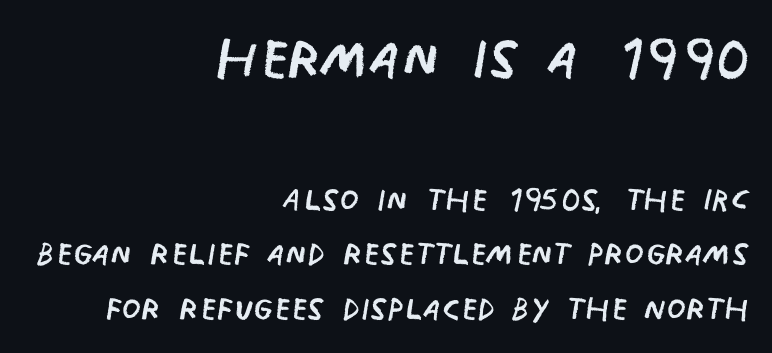
{"serif": "no", "bold": "no", "weight": "regular", "width": "condensed", "stroke_contrast": "low", "x_height": "large", "monospaced": "no", "underline": "no", "align": "right", "line_spacing_ratio": 1.23, "letter_spacing": "normal", "letter_spacing_em": 0.0, "larger_block": "first", "size_ratio": 1.75, "glyph_px": 77}
